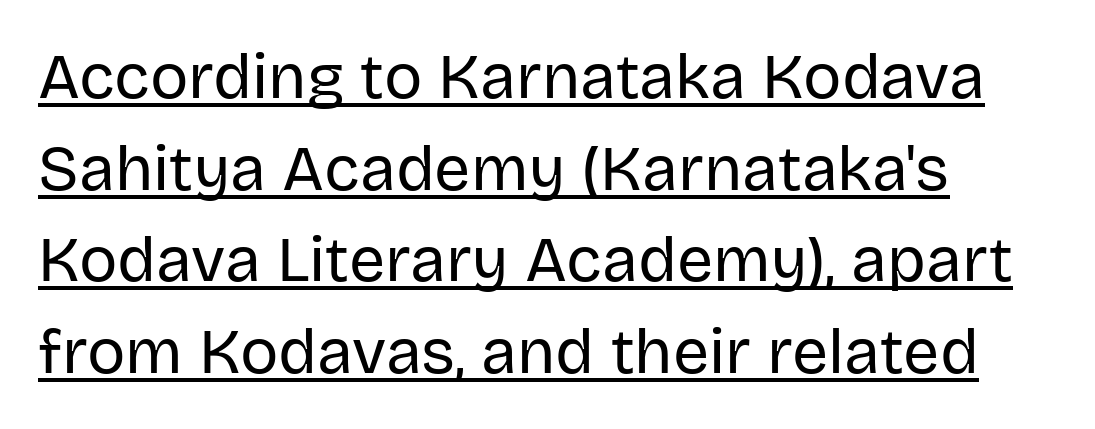
{"serif": "no", "italic": "no", "bold": "no", "weight": "regular", "width": "normal", "stroke_contrast": "low", "x_height": "large", "monospaced": "no", "underline": "yes", "align": "left", "line_spacing": "normal", "line_spacing_ratio": 1.43, "letter_spacing": "normal", "letter_spacing_em": 0.0, "glyph_px": 64}
